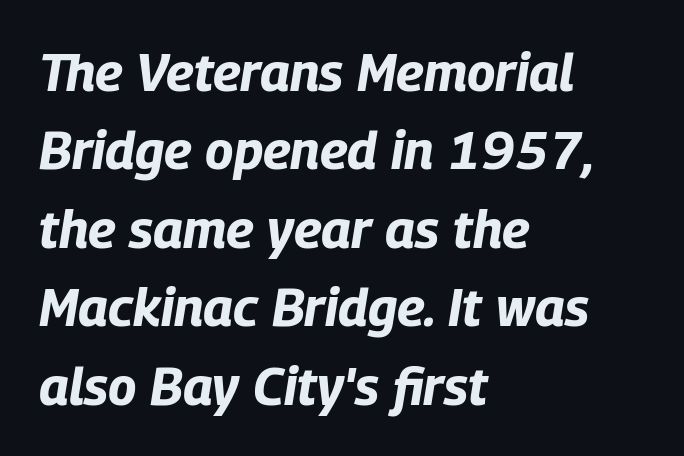
Varying glyph widths throughout — classic text-font behaviour. Each word holds together tightly as a unit, with standard inter-letter gaps. Bold? Absolutely — the strokes are thick and heavy. The rag falls on the right side of this text block.
